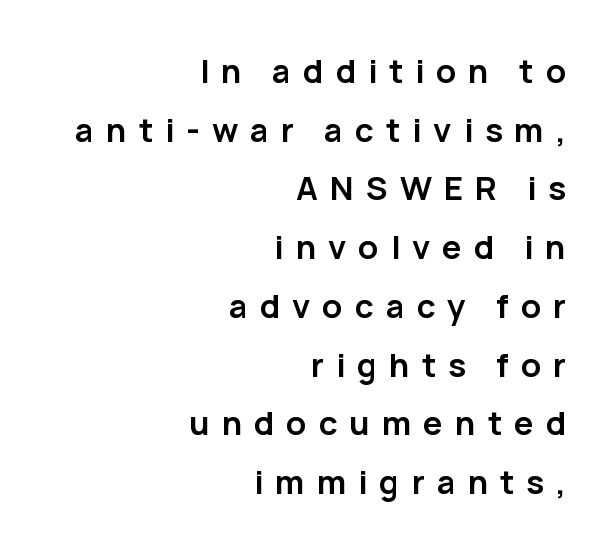
Q: Is the text bold? A: Yes.
Q: Is the text italic (slanted)? A: No, it is upright.
Q: Is the typeface a serif or a sans-serif typeface? A: Sans-serif.
Q: Is the text underlined? A: No.
Q: How is the paragraph aligned? A: Right-aligned.
Q: Is the spacing between letters normal or unusually wide? A: Unusually wide.
Q: Width (condensed, normal, or wide)? A: Normal.
Q: Stroke contrast? A: Low.
Q: x-height? A: Medium.
Q: Monospaced? A: No.
